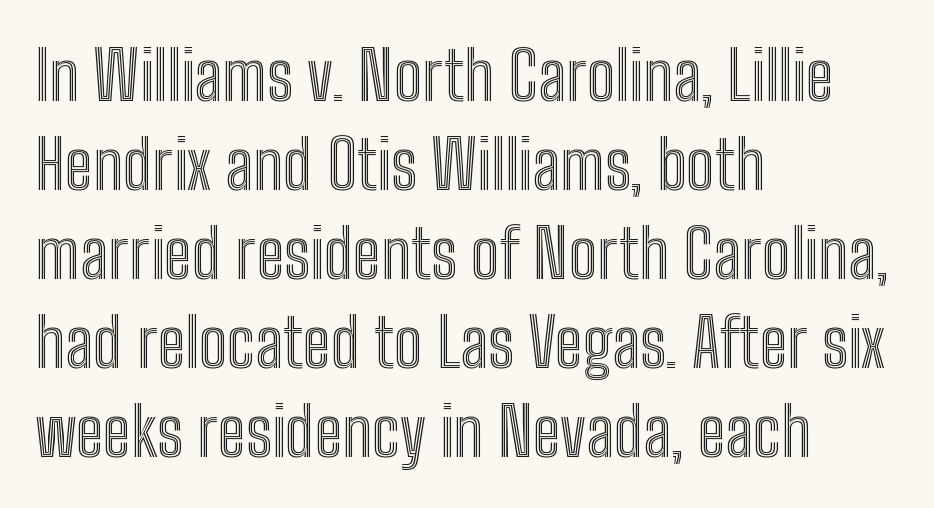
The image shows 67 px condensed type, upright; set left-aligned, normal line spacing (1.33x), normal letter spacing, not underlined; a medium x-height.
